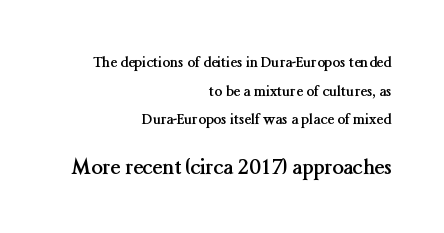
A student would notice the bottom passage is typeset larger than what precedes it. Quick note: interline space is abundant. Notice how the passage keeps a crisp vertical edge on the right only. The glyphs are unaccompanied by any horizontal stroke below them.
